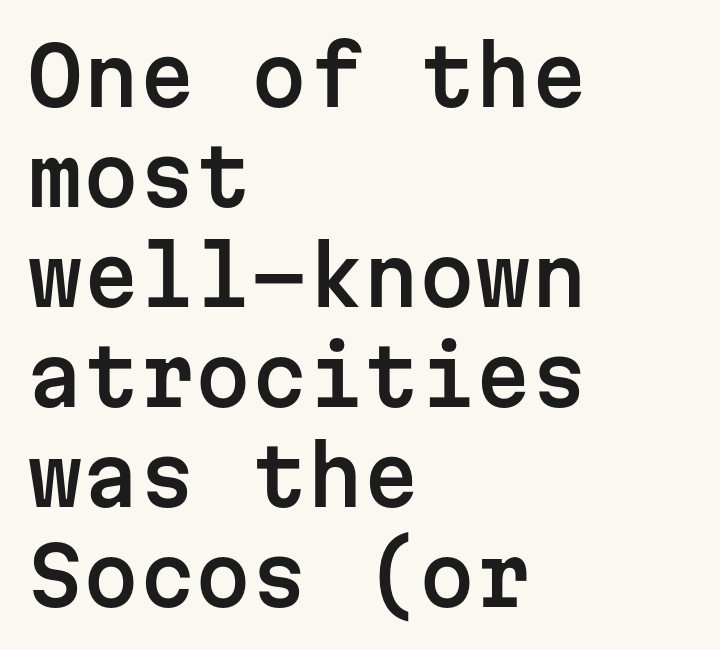
Tall strokes in this sample are plumb rather than angled. Each new line begins a customary step beneath the previous one. Stroke terminals: plain, sans-serif. These lines stack with their left ends in a neat column.
